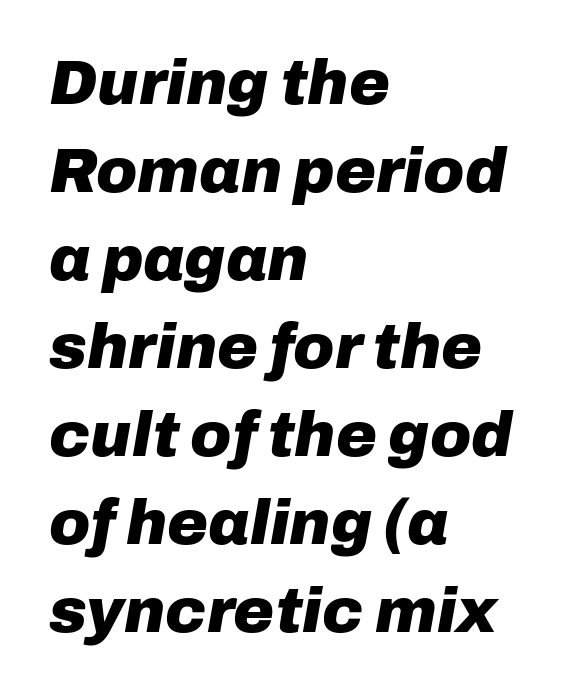
Each letter keeps its own natural width here, so spacing adapts to shape. The strokes are fattened all the way to bold. Underlining? Definitely not there. Regarding leading, the lines here are spaced in the standard way. In terms of posture, this sample is oblique.
